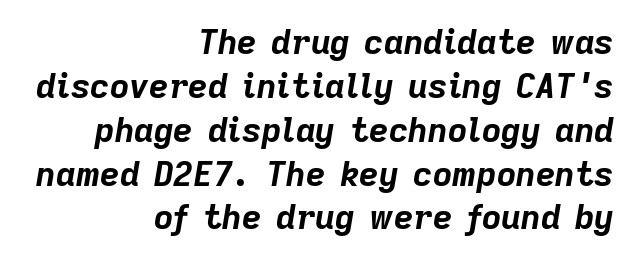
This sample has the flowing, uneven cadence of proportional lettering. A full-strength bold gives these letters their thick strokes. Letters rest on an invisible, unmarked baseline. Reading down the block, your eye finds every line finishing at a fixed right position.
